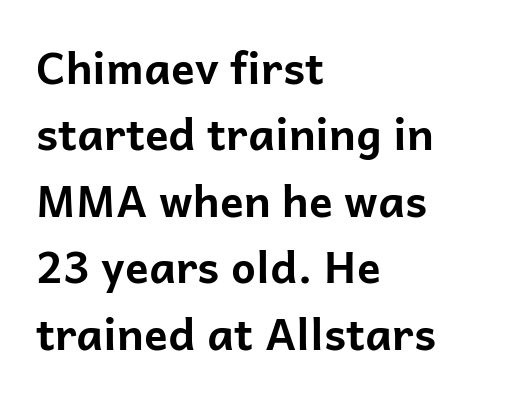
The image shows 44 px bold sans-serif type, upright; set left-aligned, normal line spacing (1.51x), normal letter spacing, not underlined; low stroke contrast and a medium x-height.
